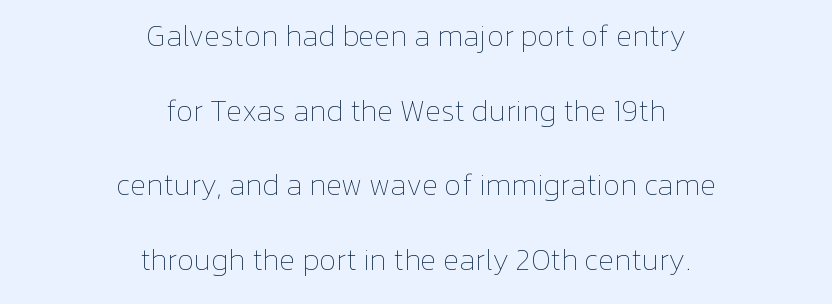
Q: Is the text bold? A: No.
Q: Is the text italic (slanted)? A: No, it is upright.
Q: Is the text underlined? A: No.
Q: How is the paragraph aligned? A: Centered.
Q: Is the spacing between letters normal or unusually wide? A: Normal.
Q: Is the spacing between lines tight, normal or loose? A: Loose.
Q: Width (condensed, normal, or wide)? A: Normal.
Q: Stroke contrast? A: Low.
Q: x-height? A: Medium.
Q: Monospaced? A: No.
